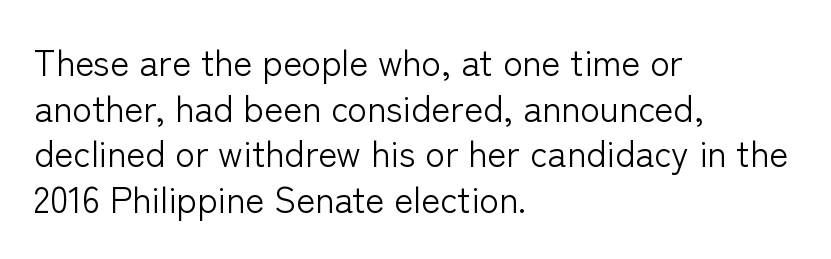
Q: Is the text bold? A: No.
Q: Is the text italic (slanted)? A: No, it is upright.
Q: Is the typeface a serif or a sans-serif typeface? A: Sans-serif.
Q: Is the text underlined? A: No.
Q: How is the paragraph aligned? A: Left-aligned.
Q: Is the spacing between letters normal or unusually wide? A: Normal.
Q: Is the spacing between lines tight, normal or loose? A: Normal.
Q: Width (condensed, normal, or wide)? A: Normal.
Q: Stroke contrast? A: Low.
Q: x-height? A: Medium.
Q: Monospaced? A: No.
